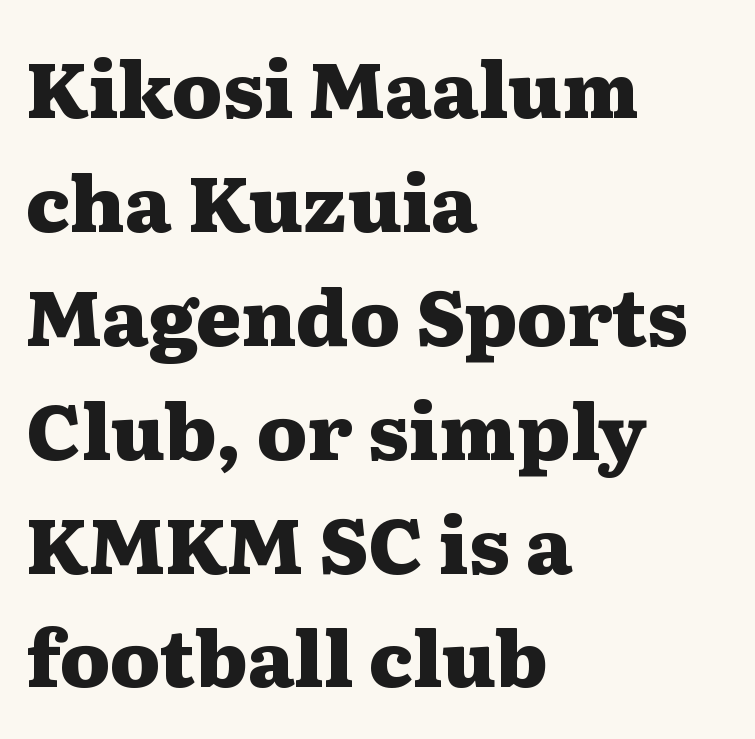
The rows are spaced the way most documents space them. Ascenders rise straight up at ninety degrees. Horizontally, the lines are justified to the leading edge only. Each row of text sits above clean, open space.
